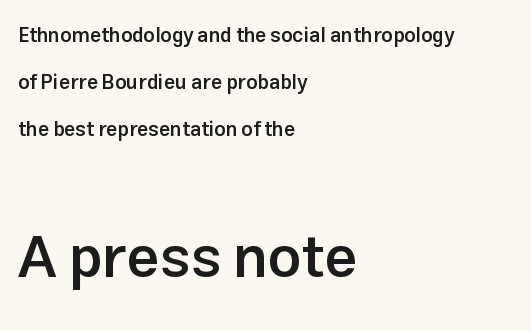
The rendering uses natural spacing where letterforms have individual widths. Casual observation: everything's shoved over to the left. The strokes are fattened partway — semibold, not bold. Whoever set this made the second block the dominant, larger element.
